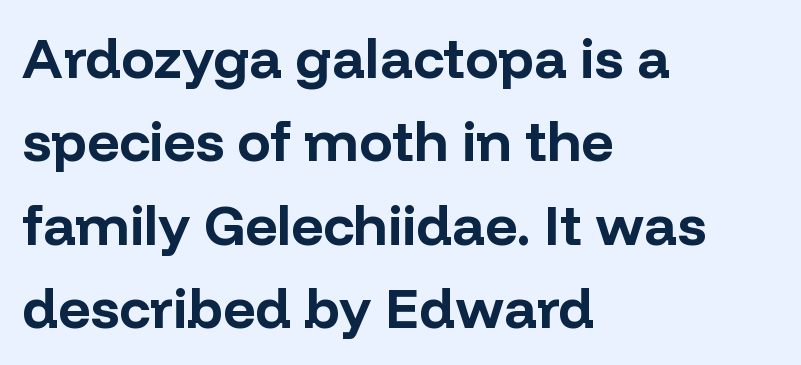
Letter spacing: default. Thick stems and heavy bowls — unmistakably bold. Anything drawn beneath the words? Only blank space. The rendering uses natural spacing where letterforms have individual widths.
